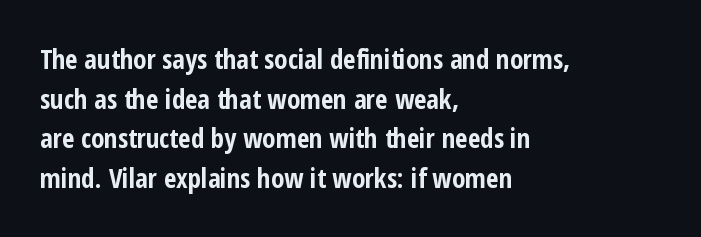
The image shows 27 px bold type, upright; set left-aligned, normal line spacing (1.47x), normal letter spacing, not underlined.
